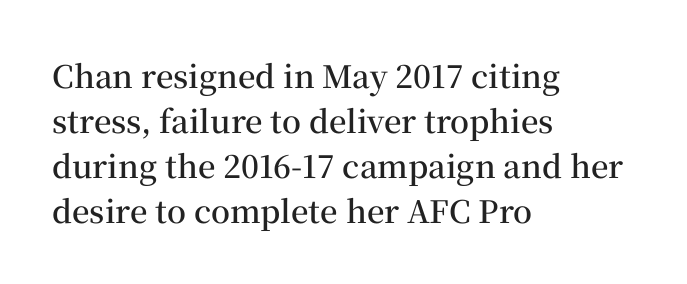
{"serif": "yes", "italic": "no", "bold": "semi", "weight": "semibold", "width": "normal", "stroke_contrast": "medium", "x_height": "medium", "monospaced": "no", "underline": "no", "align": "left", "line_spacing": "normal", "line_spacing_ratio": 1.45, "letter_spacing": "normal", "letter_spacing_em": 0.0, "glyph_px": 31}
